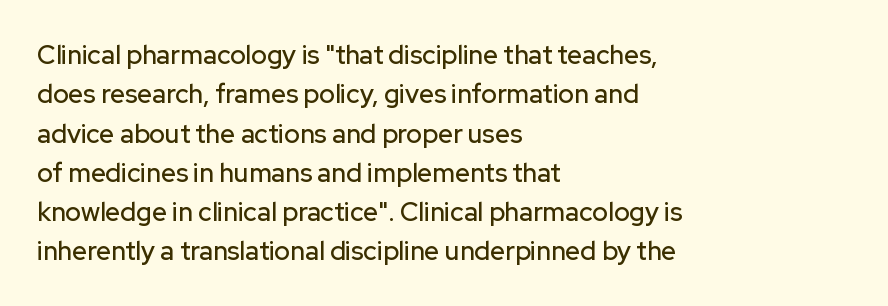
Q: Is the text italic (slanted)? A: No, it is upright.
Q: Is the text underlined? A: No.
Q: How is the paragraph aligned? A: Left-aligned.
Q: Is the spacing between letters normal or unusually wide? A: Normal.
Q: Is the spacing between lines tight, normal or loose? A: Normal.
